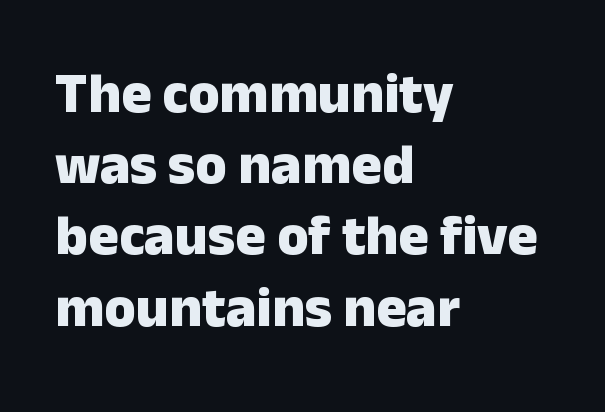
Q: Is the text bold? A: Yes.
Q: Is the text italic (slanted)? A: No, it is upright.
Q: Is the typeface a serif or a sans-serif typeface? A: Sans-serif.
Q: Is the text underlined? A: No.
Q: How is the paragraph aligned? A: Left-aligned.
Q: Is the spacing between letters normal or unusually wide? A: Normal.
Q: Is the spacing between lines tight, normal or loose? A: Normal.
Q: Width (condensed, normal, or wide)? A: Normal.
Q: Stroke contrast? A: Low.
Q: x-height? A: Medium.
Q: Monospaced? A: No.
